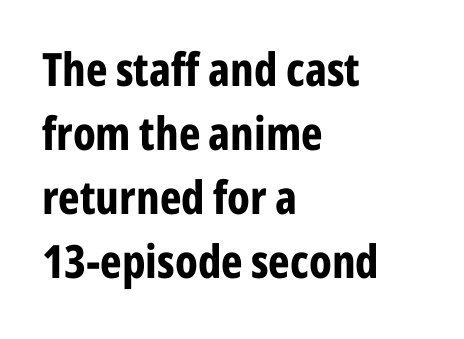
Q: Is the text bold? A: Yes.
Q: Is the text italic (slanted)? A: No, it is upright.
Q: Is the typeface a serif or a sans-serif typeface? A: Sans-serif.
Q: Is the text underlined? A: No.
Q: How is the paragraph aligned? A: Left-aligned.
Q: Is the spacing between letters normal or unusually wide? A: Normal.
Q: Is the spacing between lines tight, normal or loose? A: Normal.
Q: Width (condensed, normal, or wide)? A: Condensed.
Q: Stroke contrast? A: Low.
Q: x-height? A: Medium.
Q: Monospaced? A: No.
